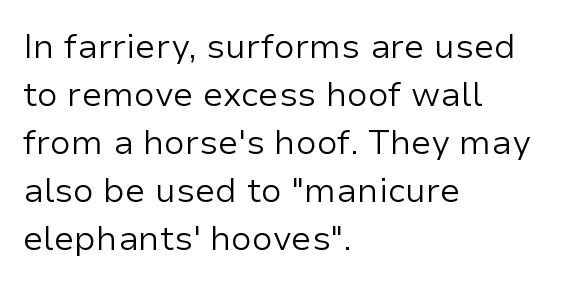
{"serif": "no", "italic": "no", "bold": "no", "weight": "regular", "width": "normal", "stroke_contrast": "low", "x_height": "medium", "monospaced": "no", "underline": "no", "align": "left", "line_spacing": "normal", "line_spacing_ratio": 1.41, "letter_spacing": "normal", "letter_spacing_em": 0.0, "glyph_px": 34}
